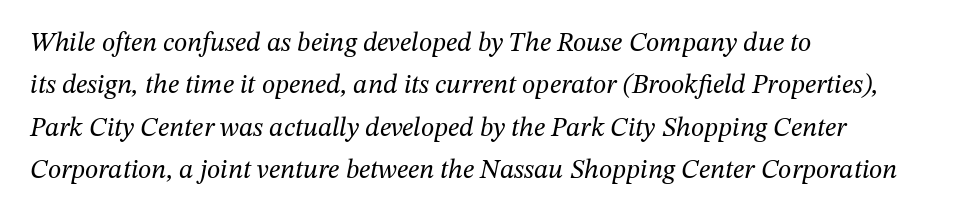
Q: Is the text bold? A: No.
Q: Is the text italic (slanted)? A: Yes, it leans right by about 12 degrees.
Q: Is the text underlined? A: No.
Q: How is the paragraph aligned? A: Left-aligned.
Q: Is the spacing between letters normal or unusually wide? A: Normal.
Q: Is the spacing between lines tight, normal or loose? A: Normal.
